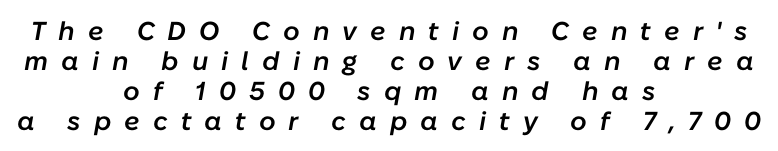
Q: Is the text bold? A: Semi-bold.
Q: Is the text italic (slanted)? A: Yes, it leans right by about 10 degrees.
Q: Is the text underlined? A: No.
Q: How is the paragraph aligned? A: Centered.
Q: Is the spacing between letters normal or unusually wide? A: Unusually wide.
Q: Is the spacing between lines tight, normal or loose? A: Tight.
